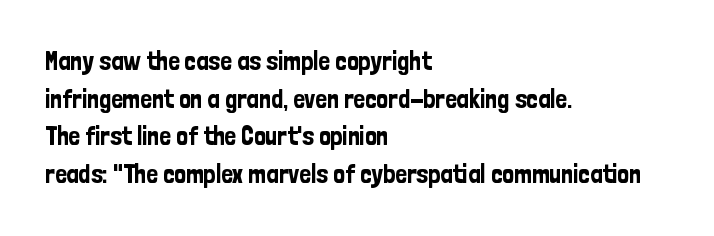
The image shows 26 px text type, upright; set left-aligned, normal line spacing (1.45x), normal letter spacing, not underlined.
